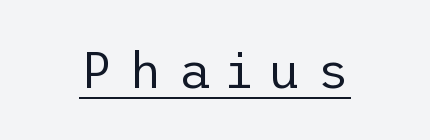
Weight: in the light-to-regular range. Type style note: lacks serifs. Quick note: not italic, upright. These characters rest on top of a visible drawn line.
